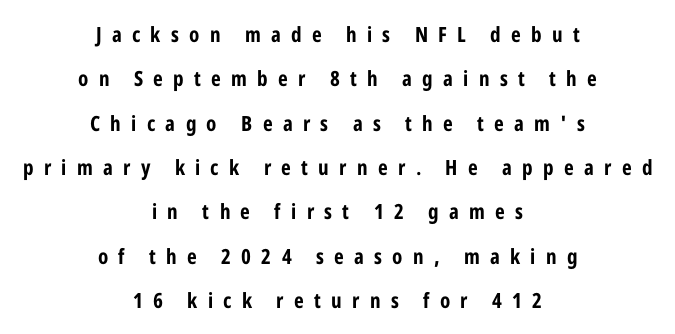
{"italic": "no", "bold": "yes", "underline": "no", "align": "center", "line_spacing": "loose", "line_spacing_ratio": 2.11, "letter_spacing": "wide", "letter_spacing_em": 0.49, "glyph_px": 21}
